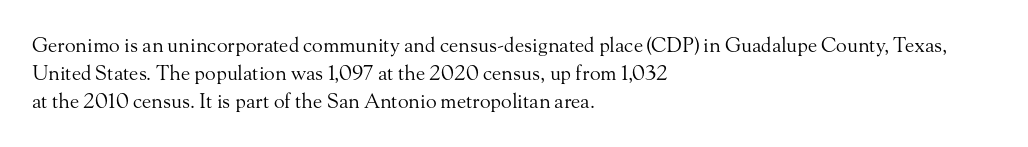
The image shows 20 px text type, upright; set left-aligned, normal line spacing (1.41x), normal letter spacing, not underlined.
